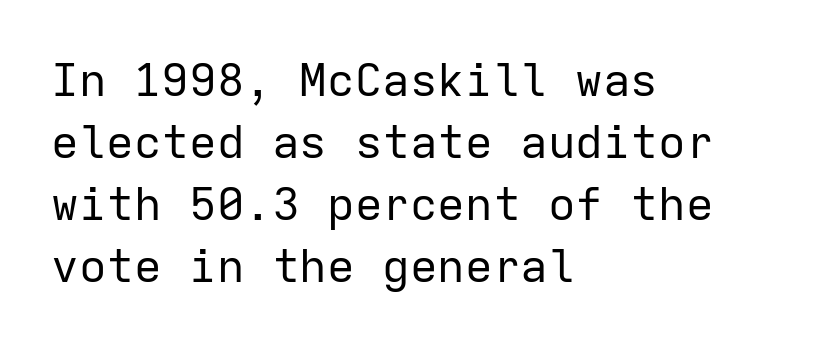
{"serif": "no", "italic": "no", "bold": "no", "weight": "regular", "width": "normal", "stroke_contrast": "low", "x_height": "medium", "monospaced": "yes", "underline": "no", "align": "left", "line_spacing": "normal", "line_spacing_ratio": 1.35, "letter_spacing": "normal", "letter_spacing_em": 0.0, "glyph_px": 46}
